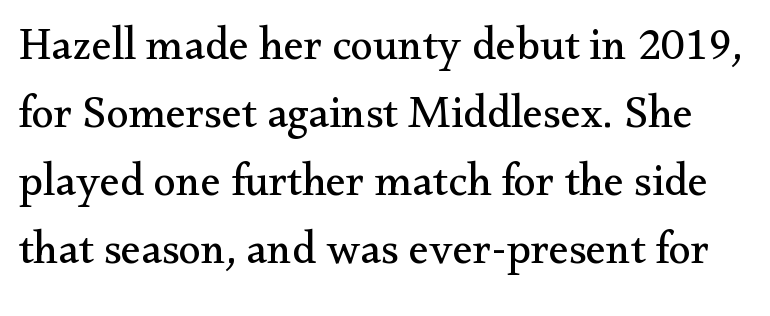
Q: Is the text bold? A: No.
Q: Is the text italic (slanted)? A: No, it is upright.
Q: Is the typeface a serif or a sans-serif typeface? A: Serif.
Q: Is the text underlined? A: No.
Q: Is the spacing between letters normal or unusually wide? A: Normal.
Q: Is the spacing between lines tight, normal or loose? A: Normal.
Q: Width (condensed, normal, or wide)? A: Normal.
Q: Stroke contrast? A: Medium.
Q: x-height? A: Small.
Q: Monospaced? A: No.
